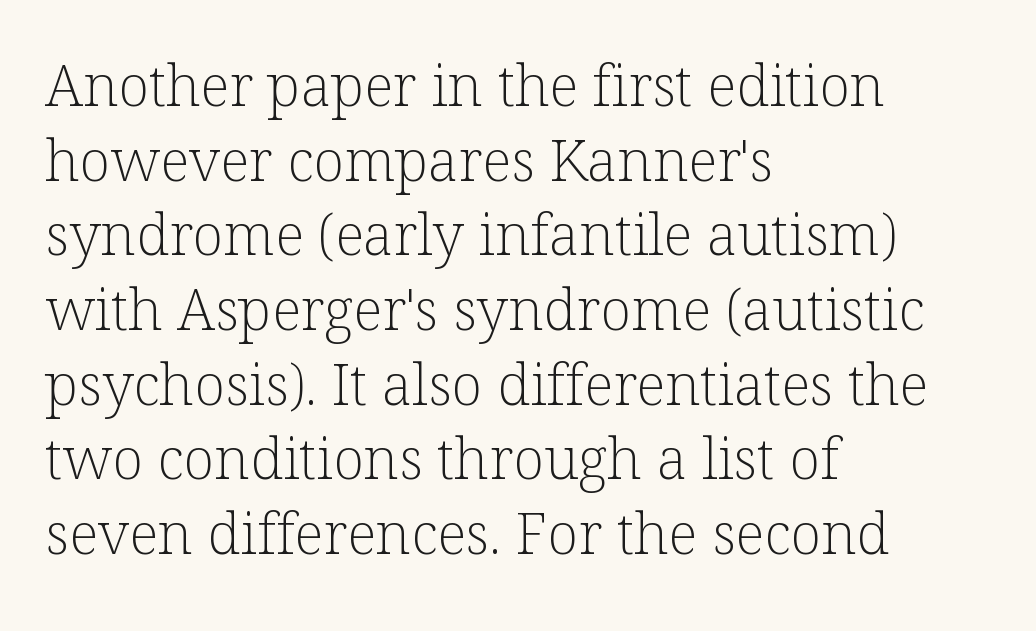
Vertical stems look standard width or narrower in stroke. The text was rendered using a seriffed face with decorative stroke endings. Short and long lines alike share a common starting point at left. Evenly set lines give the paragraph a standard silhouette. No italicization has been applied; the sample stays upright.
